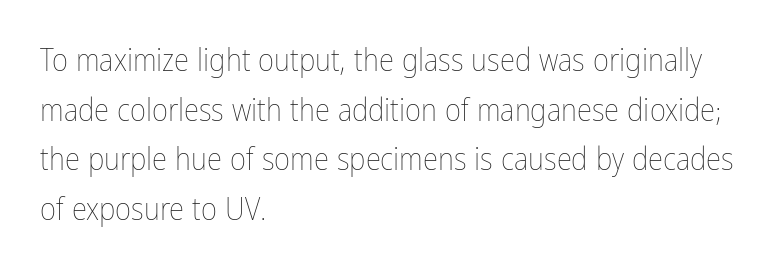
{"italic": "no", "bold": "no", "weight": "thin", "width": "condensed", "stroke_contrast": "low", "x_height": "medium", "monospaced": "no", "underline": "no", "align": "left", "line_spacing": "normal", "line_spacing_ratio": 1.6, "letter_spacing": "normal", "letter_spacing_em": 0.0, "glyph_px": 31}
